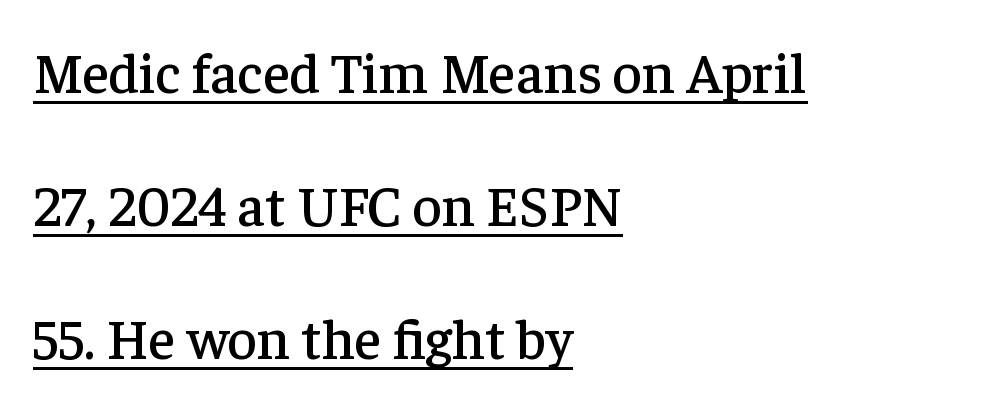
The image shows 57 px serif type, upright; set left-aligned, loose line spacing (2.33x), normal letter spacing, underlined; low stroke contrast and a medium x-height.
